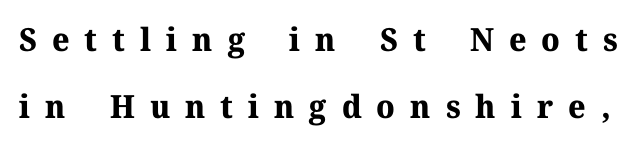
Q: Is the text bold? A: Yes.
Q: Is the text italic (slanted)? A: No, it is upright.
Q: Is the typeface a serif or a sans-serif typeface? A: Serif.
Q: Is the text underlined? A: No.
Q: Is the spacing between letters normal or unusually wide? A: Unusually wide.
Q: Is the spacing between lines tight, normal or loose? A: Loose.
Q: Width (condensed, normal, or wide)? A: Normal.
Q: Stroke contrast? A: Medium.
Q: x-height? A: Medium.
Q: Monospaced? A: No.
